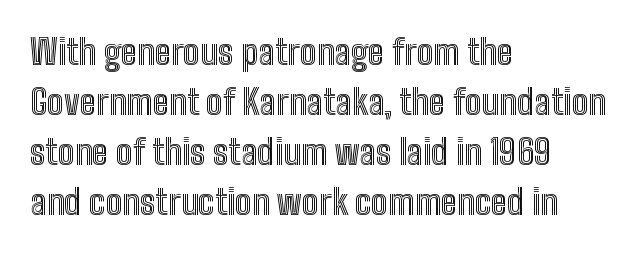
The rendering uses natural spacing where letterforms have individual widths. The rendering keeps characters at their native spacing. Underlining? Definitely not there. Every row of glyphs begins at an identical x-position on the left. Nope, not italic — everything's standing straight.
